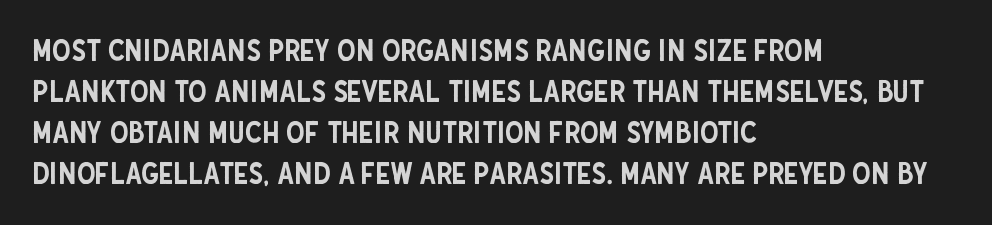
Proportional: the letters do not fall into vertical columns. Leftover space on each line is placed entirely after the last word. Beneath every word, the page is bare. The passage shown is typeset with a sans-serif family.
